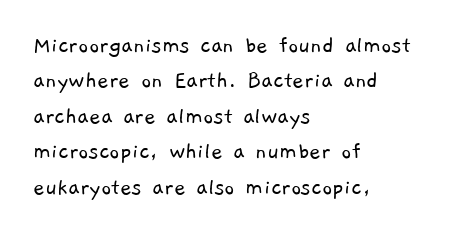
{"bold": "no", "underline": "no", "align": "left", "line_spacing": "normal", "line_spacing_ratio": 1.42, "letter_spacing": "normal", "letter_spacing_em": 0.0, "glyph_px": 25}
